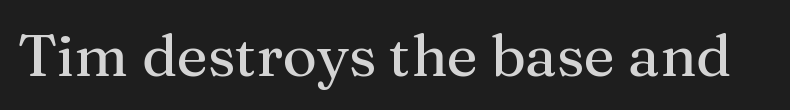
Lines of text with bare space underneath. Think of a printed novel: that variable character pitch is what you see here. These lines are composed in type with serifs. There is no visible air inserted between adjacent glyphs. Unlike italic type, these characters show no tilt at all.
